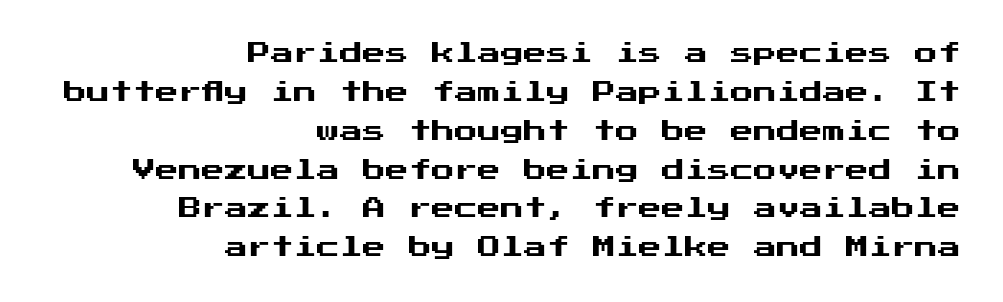
The type sits square on the baseline with zero lean. Rule under the text: the space is simply empty. Words appear dense and cohesive because spacing is normal. Rows of type keep a routine distance in the vertical direction. One-word summary of the alignment: right.
